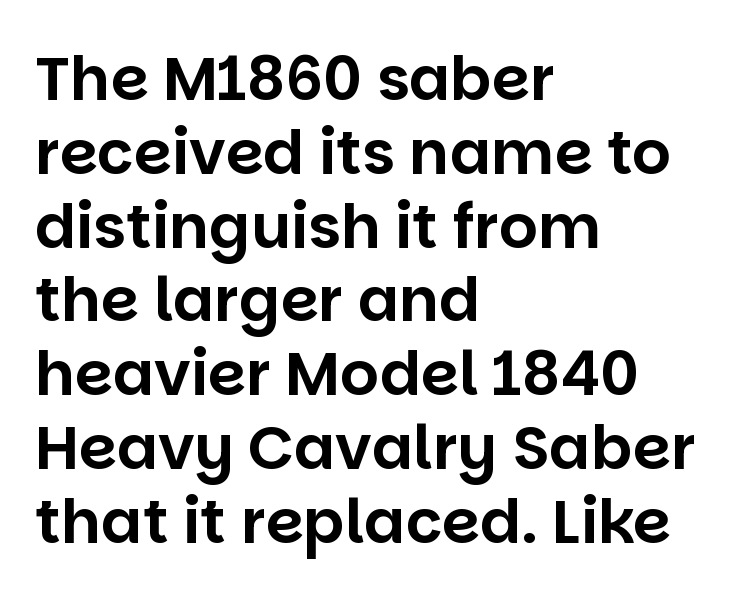
{"serif": "no", "italic": "no", "width": "normal", "stroke_contrast": "low", "x_height": "large", "monospaced": "no", "underline": "no", "align": "left", "line_spacing_ratio": 1.21, "letter_spacing": "normal", "letter_spacing_em": 0.0, "glyph_px": 61}
